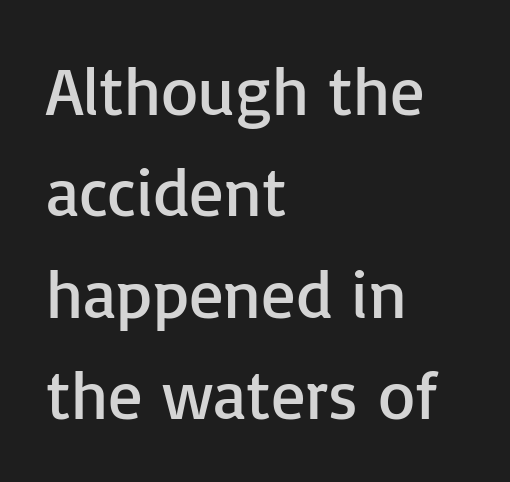
The image shows 68 px regular-weight sans-serif type, upright; set left-aligned, normal line spacing (1.49x), normal letter spacing, not underlined; low stroke contrast and a medium x-height.
